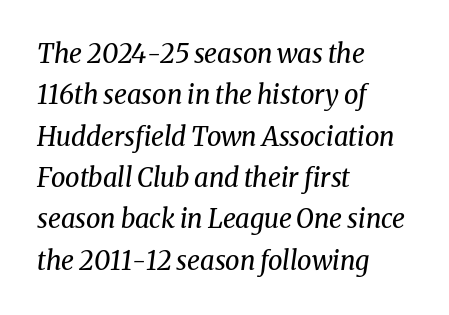
The image shows 26 px text type, italic (leaning right); set left-aligned, normal line spacing (1.59x), normal letter spacing, not underlined.
